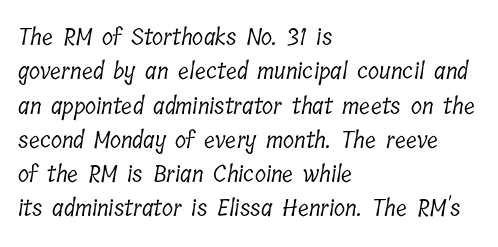
Q: Is the text bold? A: No.
Q: Is the text underlined? A: No.
Q: How is the paragraph aligned? A: Left-aligned.
Q: Is the spacing between letters normal or unusually wide? A: Normal.
Q: Is the spacing between lines tight, normal or loose? A: Normal.
